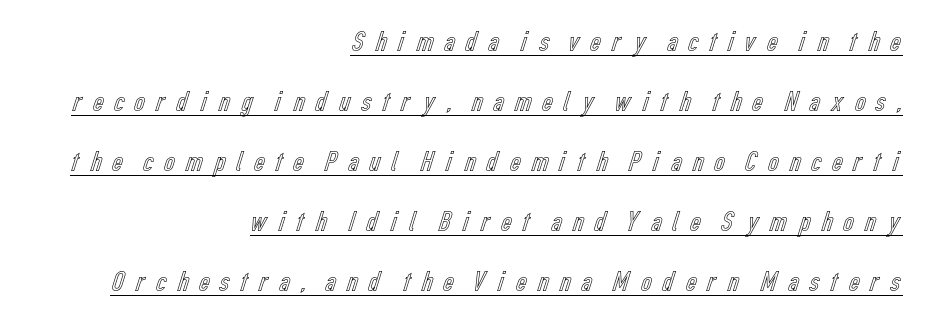
Think of a printed novel: that variable character pitch is what you see here. What stands out about the letter spacing? Its width — letters are far apart. The lines are quadded right. The glyphs are accompanied by a horizontal stroke just below them. The leading is generous, giving the passage an open texture.
